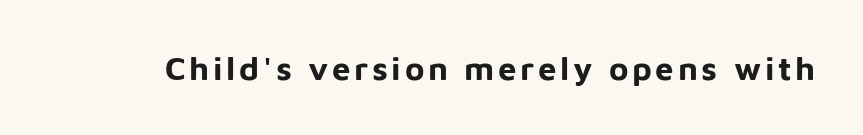
Q: Is the text bold? A: Yes.
Q: Is the text italic (slanted)? A: No, it is upright.
Q: Is the typeface a serif or a sans-serif typeface? A: Sans-serif.
Q: Is the text underlined? A: No.
Q: Width (condensed, normal, or wide)? A: Normal.
Q: Stroke contrast? A: Low.
Q: x-height? A: Medium.
Q: Monospaced? A: No.
